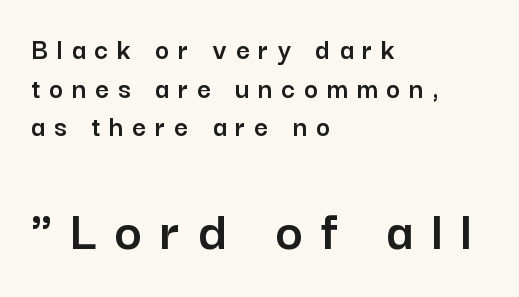
The image shows 59 px sans-serif type, upright; set left-aligned, normal line spacing (1.29x), unusually wide letter spacing (+0.3 em), not underlined; the second (bottom) block is 1.97x larger; low stroke contrast and a medium x-height.
